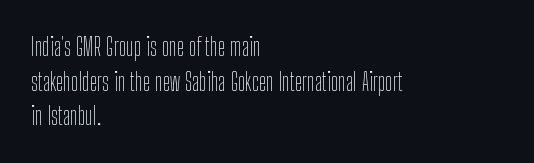
The image shows 25 px text type, upright; set left-aligned, normal line spacing (1.39x), normal letter spacing, not underlined.
